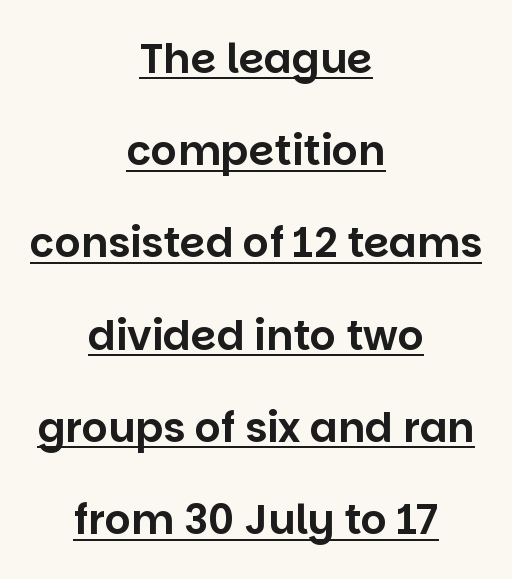
The image shows 41 px sans-serif type, upright; set centered, loose line spacing (2.25x), normal letter spacing, underlined; low stroke contrast and a large x-height.
